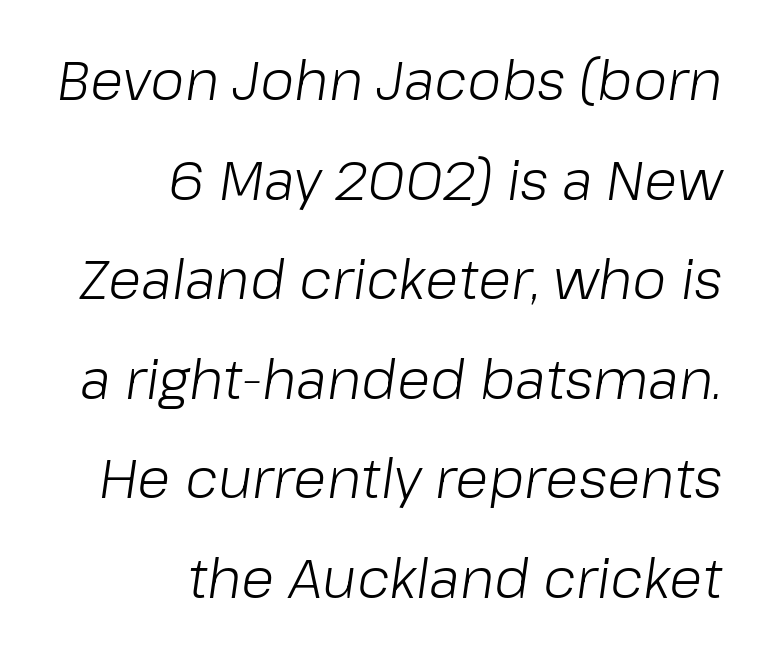
Honestly, the letter spacing is just normal — you wouldn't notice it. The words here are not underlined. Varying glyph widths throughout — classic text-font behaviour. The whole block is typeset with a tilt. The cut favours lightness, reaching ordinary text weight at its darkest.
